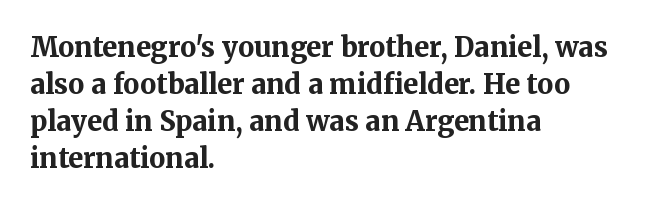
{"italic": "no", "bold": "yes", "underline": "no", "align": "left", "line_spacing": "normal", "line_spacing_ratio": 1.37, "letter_spacing": "normal", "letter_spacing_em": 0.0, "glyph_px": 27}
